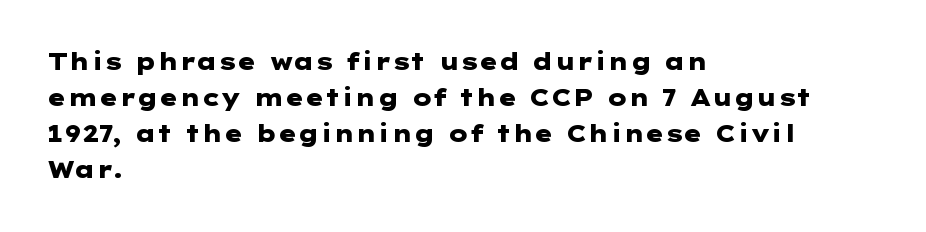
Notice how descenders clear the ascenders below comfortably — that's standard leading. The sample has been set heavy, in full bold. Italic? Not at all — the glyphs are vertical. A bare baseline throughout the passage. The rag falls on the right side of this text block. Inter-character spacing is left at the font's built-in metrics.
